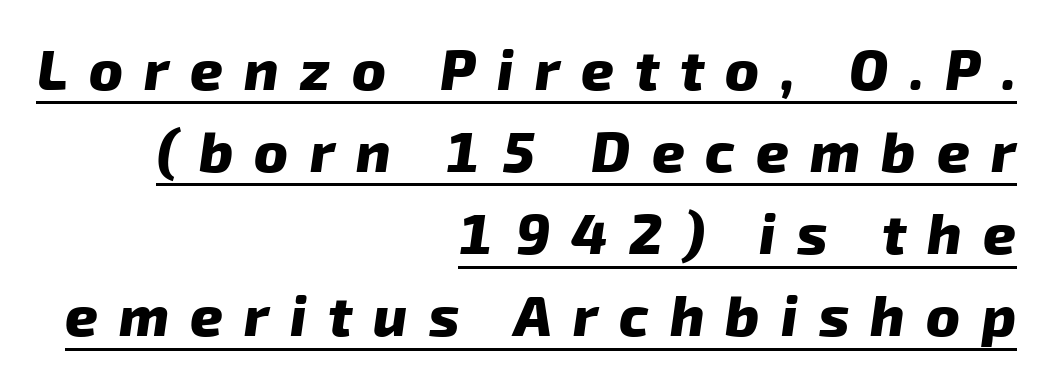
Q: Is the text bold? A: Yes.
Q: Is the typeface a serif or a sans-serif typeface? A: Sans-serif.
Q: Is the text underlined? A: Yes.
Q: How is the paragraph aligned? A: Right-aligned.
Q: Is the spacing between letters normal or unusually wide? A: Unusually wide.
Q: Is the spacing between lines tight, normal or loose? A: Normal.
Q: Width (condensed, normal, or wide)? A: Normal.
Q: Stroke contrast? A: Low.
Q: x-height? A: Medium.
Q: Monospaced? A: No.
